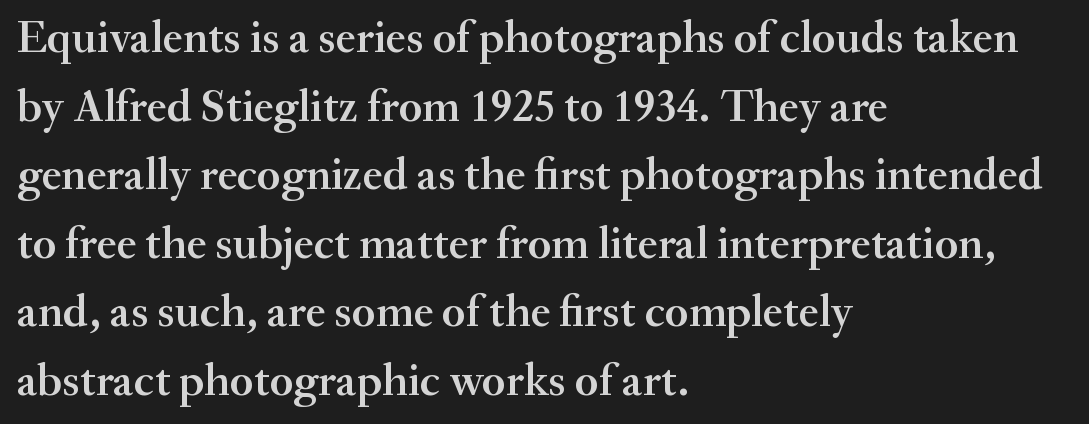
Q: Is the text bold? A: Semi-bold.
Q: Is the text italic (slanted)? A: No, it is upright.
Q: Is the typeface a serif or a sans-serif typeface? A: Serif.
Q: Is the text underlined? A: No.
Q: How is the paragraph aligned? A: Left-aligned.
Q: Is the spacing between letters normal or unusually wide? A: Normal.
Q: Is the spacing between lines tight, normal or loose? A: Normal.
Q: Width (condensed, normal, or wide)? A: Normal.
Q: Stroke contrast? A: Medium.
Q: x-height? A: Small.
Q: Monospaced? A: No.
